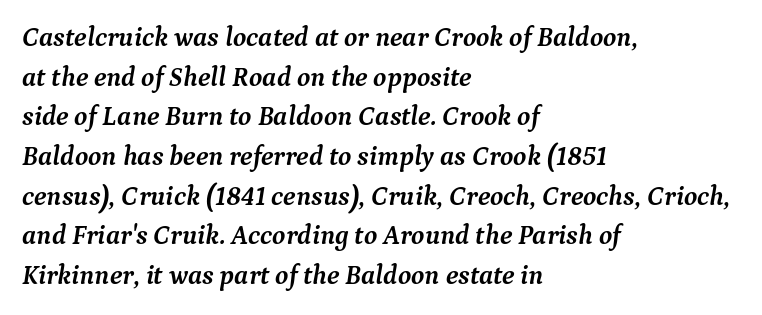
The image shows 27 px bold type, italic (leaning right); set left-aligned, normal line spacing (1.47x), normal letter spacing, not underlined.
